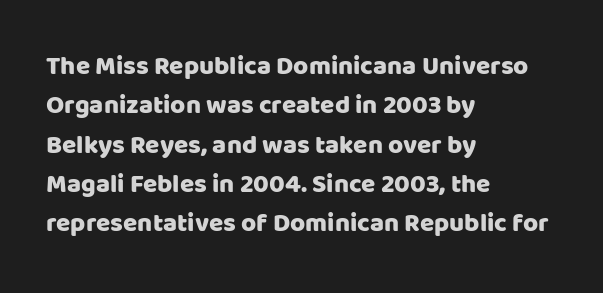
This rendering features lettering with no underline. Every row of glyphs begins at an identical x-position on the left. The leading is moderate, giving the passage an even texture. When letters stand straight like this, we call the style roman or upright.
